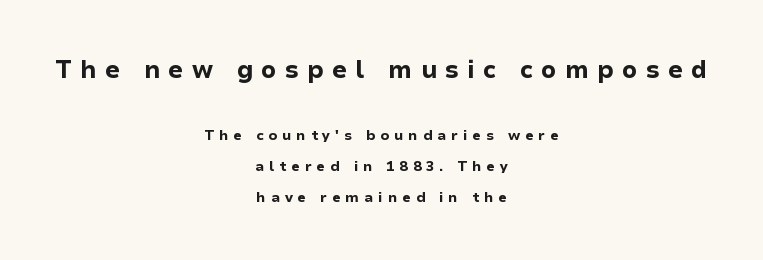
Q: Is the text bold? A: Yes.
Q: Is the text italic (slanted)? A: No, it is upright.
Q: Is the text underlined? A: No.
Q: How is the paragraph aligned? A: Centered.
Q: Is the spacing between letters normal or unusually wide? A: Unusually wide.
Q: Is the spacing between lines tight, normal or loose? A: Loose.
Q: Which block of text is set in a larger size, the first (top) or the second (bottom)? A: The first (top) one.
